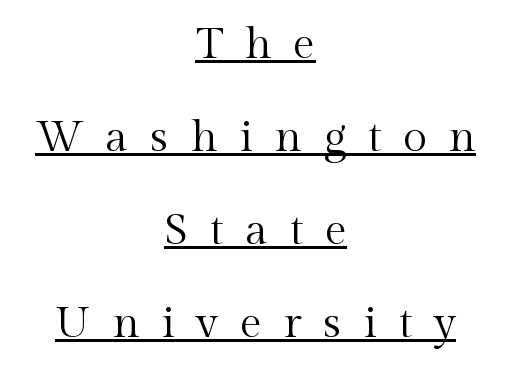
The lines are quadded center. Leading: increased. This sample has the flowing, uneven cadence of proportional lettering. Letterform terminals end in serifs throughout the passage. Bold? No — there's no thickening of the strokes.
